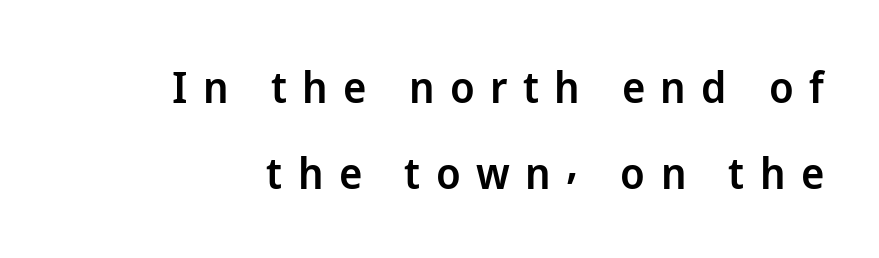
Q: Is the text bold? A: Semi-bold.
Q: Is the text italic (slanted)? A: No, it is upright.
Q: Is the typeface a serif or a sans-serif typeface? A: Sans-serif.
Q: Is the text underlined? A: No.
Q: How is the paragraph aligned? A: Right-aligned.
Q: Is the spacing between letters normal or unusually wide? A: Unusually wide.
Q: Is the spacing between lines tight, normal or loose? A: Loose.
Q: Width (condensed, normal, or wide)? A: Normal.
Q: Stroke contrast? A: Low.
Q: x-height? A: Medium.
Q: Monospaced? A: No.
